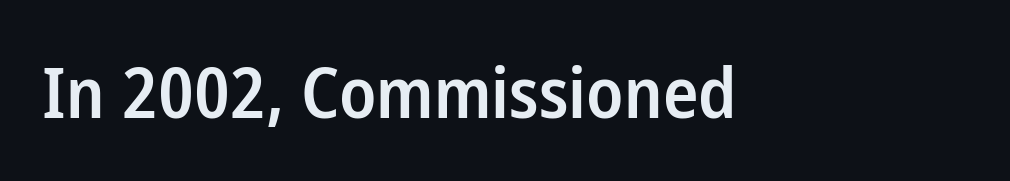
The image shows 71 px semibold, condensed sans-serif type, upright; set normal letter spacing, not underlined; low stroke contrast and a medium x-height.
